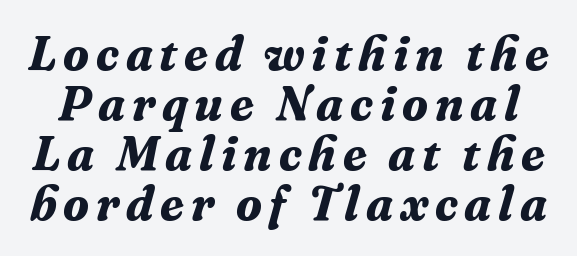
{"serif": "yes", "italic": "yes", "lean": "right", "slant_degrees": 16, "bold": "yes", "weight": "bold", "width": "normal", "stroke_contrast": "medium", "x_height": "medium", "monospaced": "no", "underline": "no", "line_spacing": "tight", "line_spacing_ratio": 1.04, "glyph_px": 48}
